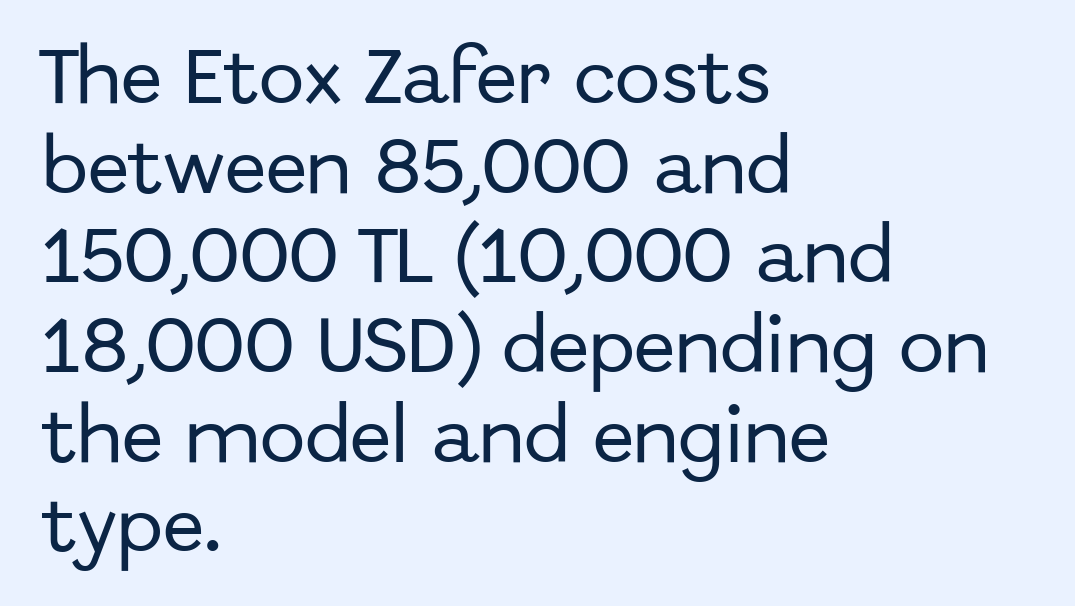
Does the leading feel generous? No, just average. Only glyphs here, with clear space below each row. Here the glyphs are tracked normally, forming tight word shapes. The typesetter chose a ragged-right arrangement here. Look at the bottom of the vertical strokes: they stop flat, with no serifs.
